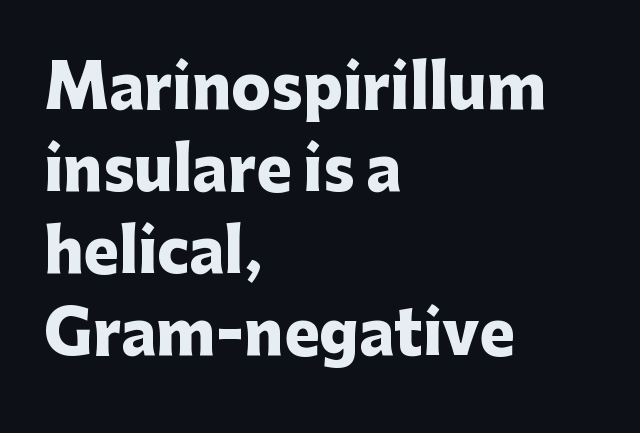
Rows of type keep a routine distance in the vertical direction. These lines stack with their left ends in a neat column. These lines keep a tight, regular rhythm from letter to letter. Stroke thickness is high; the sample reads as a true bold. The characters display no serif detailing; their extremities are plain.
